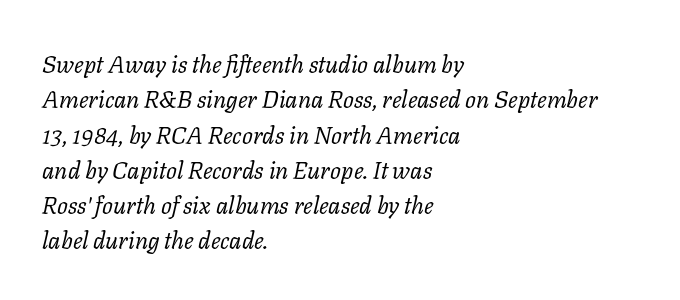
This rendering leaves character spacing at its baseline value. Tall strokes in this sample are angled rather than plumb. Anything drawn beneath the words? Only blank space. Stroke thickness stays within the range of a standard reading face or lighter. Compared with typical paragraphs, the rows here are spaced about the same. The lines are quadded left.
